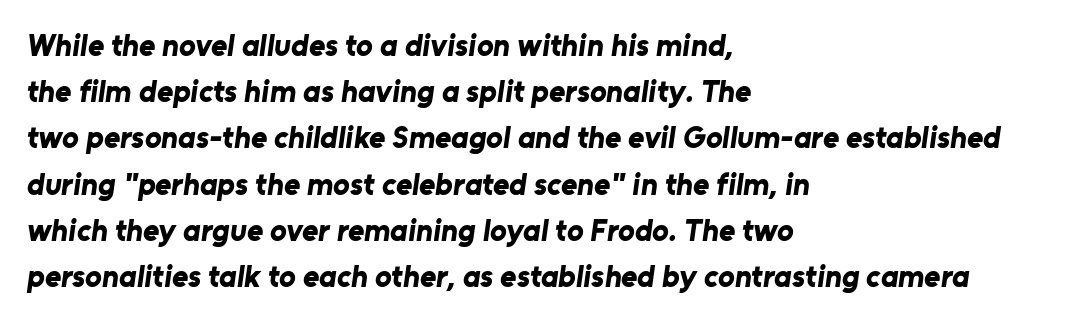
This sample is left-justified, so line endings fall wherever the words run out. Typesetter's note: full bold, strokes at maximum text heaviness. Do the characters align in a grid? No, the font is proportional. In terms of leading, this rendering sits right in the middle. Grotesque or geometric, the face here clearly has no serifs. The letterforms sit shoulder to shoulder at normal distance.
